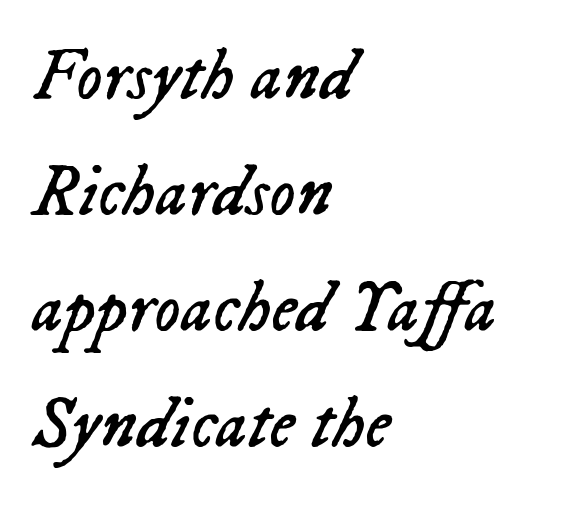
Rows of type keep a routine distance in the vertical direction. Each line starts at the same left margin while the right side varies. The typography opts for an oblique posture over an upright one. The specimen omits any rule beneath the text block's lines. Letters have the restrained weight of plain body copy at most.
